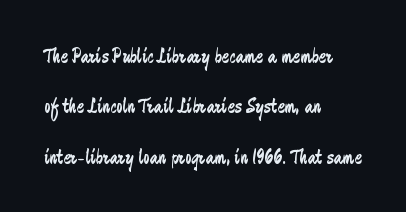
The image shows 22 px text type; set left-aligned, loose line spacing (2.29x), normal letter spacing, not underlined.
